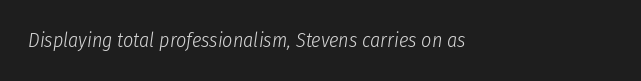
Q: Is the text bold? A: No.
Q: Is the text italic (slanted)? A: Yes, it leans right by about 8 degrees.
Q: Is the text underlined? A: No.
Q: How is the paragraph aligned? A: Left-aligned.
Q: Is the spacing between letters normal or unusually wide? A: Normal.
